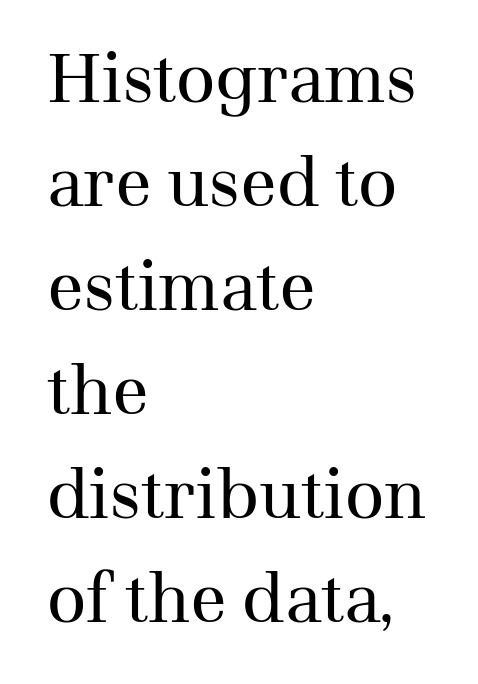
The foot of each line stays bare and open. Students, observe: this is what conventionally led text looks like. The typesetter chose a ragged-right arrangement here. Character widths vary here, with narrow letters taking less room than wide ones.
